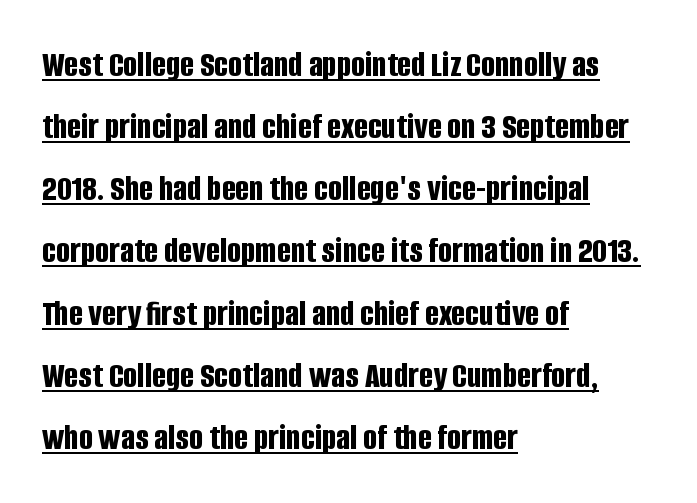
One-word summary of the alignment: left. No extra tracking has been applied to these lines. A baseline rule has been typeset under these characters. What's the leading like? Ordinary, nothing unusual. Proportional: the letters do not fall into vertical columns.
